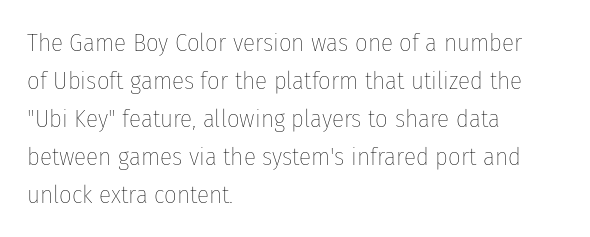
The image shows 25 px text type, upright; set left-aligned, normal line spacing (1.52x), normal letter spacing, not underlined.
